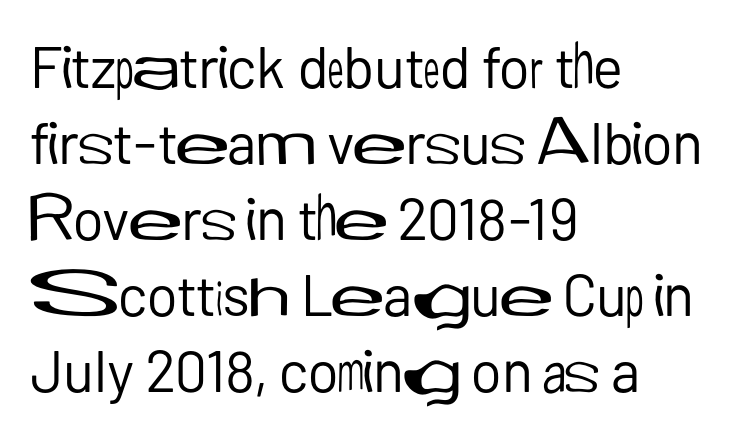
{"serif": "no", "italic": "no", "bold": "no", "weight": "regular", "width": "normal", "stroke_contrast": "low", "x_height": "medium", "monospaced": "no", "underline": "no", "align": "left", "line_spacing": "normal", "line_spacing_ratio": 1.31, "letter_spacing": "normal", "letter_spacing_em": 0.0, "glyph_px": 58}
